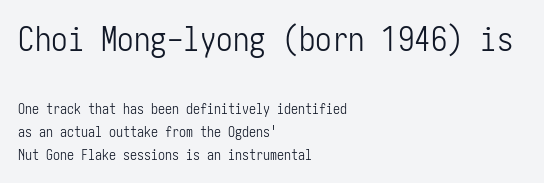
The image shows 33 px light, condensed sans-serif type, upright; set left-aligned, normal line spacing (1.67x), normal letter spacing, not underlined; the first (top) block is 2.36x larger; low stroke contrast and a medium x-height.
